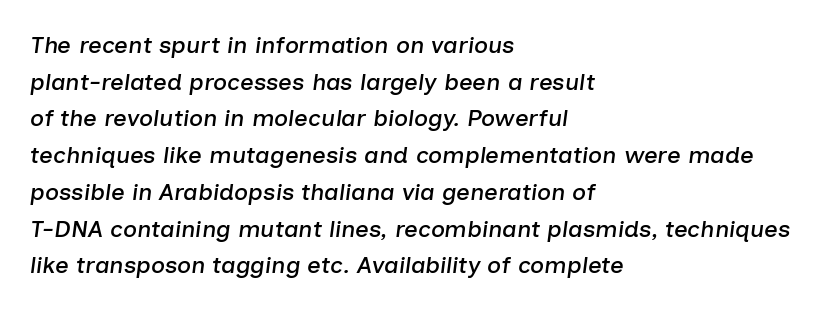
Regular leading. The glyphs look as if they've been sheared to an angle. Words appear dense and cohesive because spacing is normal. The area under the type is left untouched.
